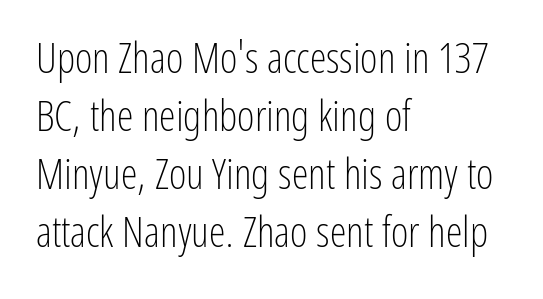
The image shows 42 px light, condensed sans-serif type, upright; set left-aligned, normal line spacing (1.38x), normal letter spacing, not underlined; low stroke contrast and a medium x-height.
